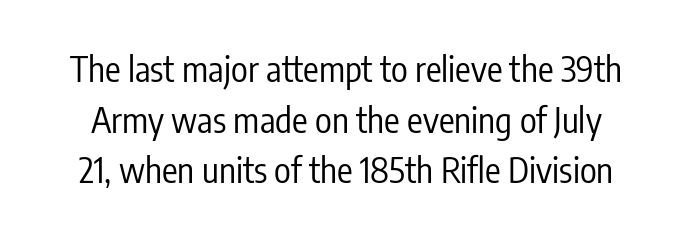
{"serif": "no", "italic": "no", "bold": "no", "weight": "regular", "width": "condensed", "stroke_contrast": "low", "x_height": "medium", "monospaced": "no", "underline": "no", "line_spacing": "normal", "line_spacing_ratio": 1.45, "letter_spacing": "normal", "letter_spacing_em": 0.0, "glyph_px": 35}
